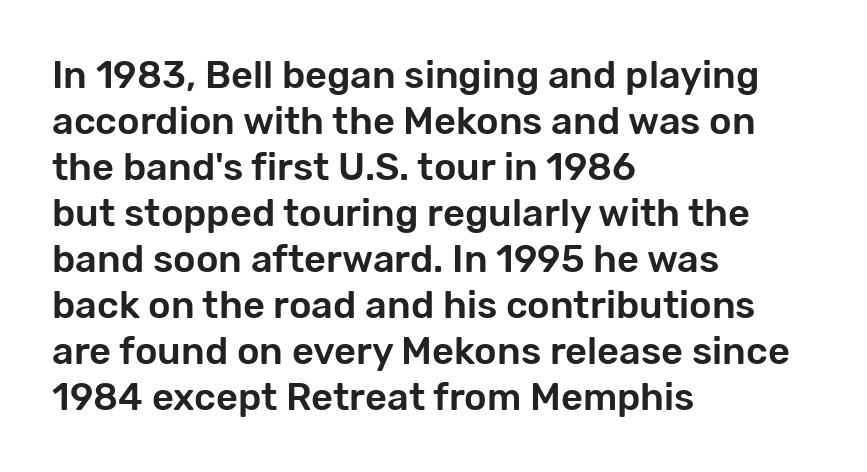
A sans-serif font was chosen for this passage. Characters follow at the spacing the type designer built in. Decoration check: the copy has no underline. This sample has the flowing, uneven cadence of proportional lettering. The letters stand straight up with perfectly vertical stems.
